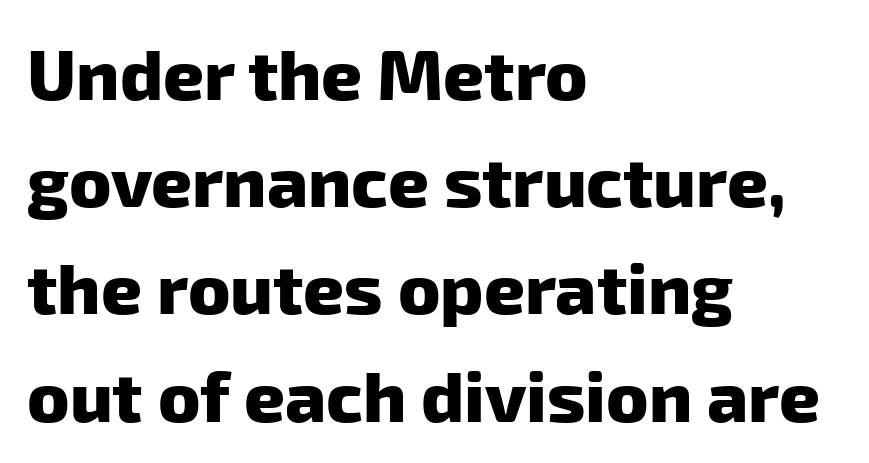
Tracking value appears to be zero — textbook default spacing. A typesetter would call this proportional, since set widths differ per character. Stroke terminals: plain, sans-serif. This rendering features lettering with no underline. The rag falls on the right side of this text block.
